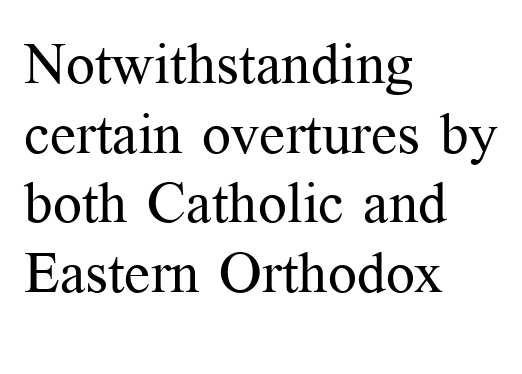
Q: Is the text bold? A: No.
Q: Is the text italic (slanted)? A: No, it is upright.
Q: Is the typeface a serif or a sans-serif typeface? A: Serif.
Q: Is the text underlined? A: No.
Q: How is the paragraph aligned? A: Left-aligned.
Q: Is the spacing between letters normal or unusually wide? A: Normal.
Q: Width (condensed, normal, or wide)? A: Normal.
Q: Stroke contrast? A: Medium.
Q: x-height? A: Medium.
Q: Monospaced? A: No.
